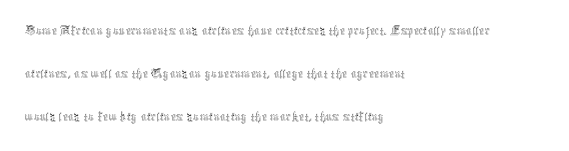
Horizontal alignment here is leftward, the default for most running prose. In terms of posture, this sample is upright. Weight: in the light-to-regular range. Tracking value appears to be zero — textbook default spacing. The face used here is proportionally spaced, like ordinary book or web type.
